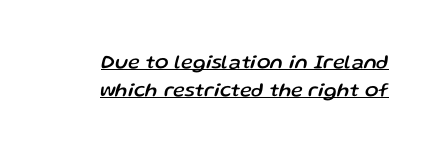
{"italic": "yes", "lean": "right", "slant_degrees": 13, "underline": "yes", "align": "right", "line_spacing": "normal", "line_spacing_ratio": 1.41, "letter_spacing": "normal", "letter_spacing_em": 0.0, "glyph_px": 20}
